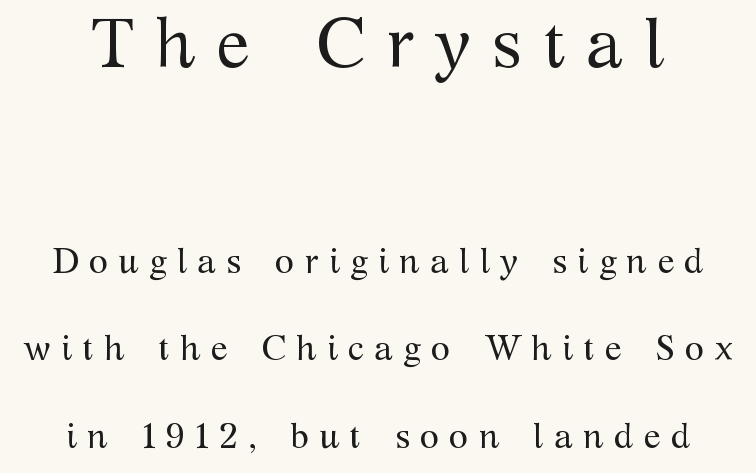
Descender tails drop into unmarked territory. Weight: regular or lighter. You could fit nearly another row in the gap between these rows. The letters carry serifs — small finishing strokes at the ends of their stems. Each word looks stretched out because of the extra space between its letters. The face used here is proportionally spaced, like ordinary book or web type.
